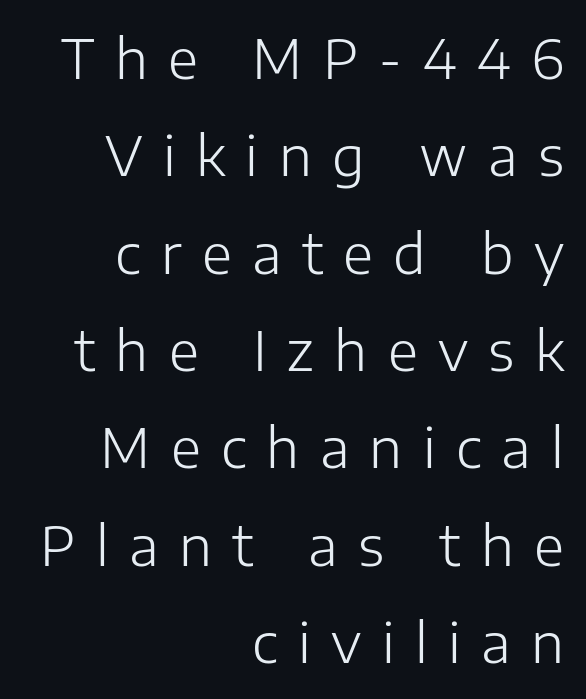
{"serif": "no", "italic": "no", "bold": "no", "weight": "light", "width": "normal", "stroke_contrast": "low", "x_height": "medium", "monospaced": "no", "underline": "no", "align": "right", "line_spacing_ratio": 1.77, "letter_spacing": "wide", "letter_spacing_em": 0.37, "glyph_px": 55}
